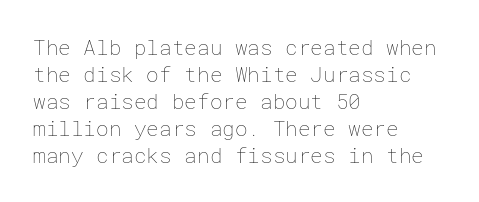
The image shows 21 px text type, upright; set left-aligned, normal line spacing (1.28x), normal letter spacing, not underlined.
